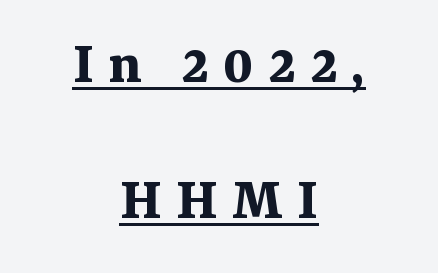
Alignment: centered. The glyphs are accompanied by a horizontal stroke just below them. Do the letters lean? They stand straight. The font family rendered here belongs to the serif group. Do the characters align in a grid? No, the font is proportional. Tracking value appears strongly positive — letters spread wide.
